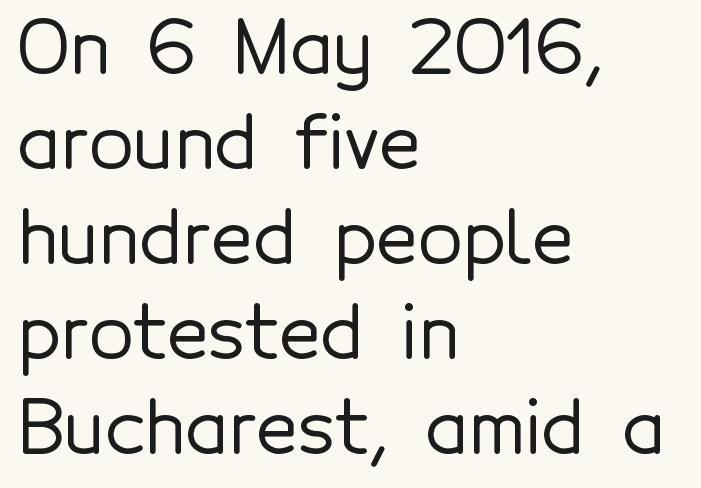
Note: no serifs on the glyphs. The gaps between neighbouring characters are ordinary and unremarkable. Compared with a centered layout, this one pins lines to the left instead. In terms of leading, this rendering sits right in the middle. Spacing verdict: proportional, widths tailored to each character. Does the lettering tilt? It doesn't — this is upright.
